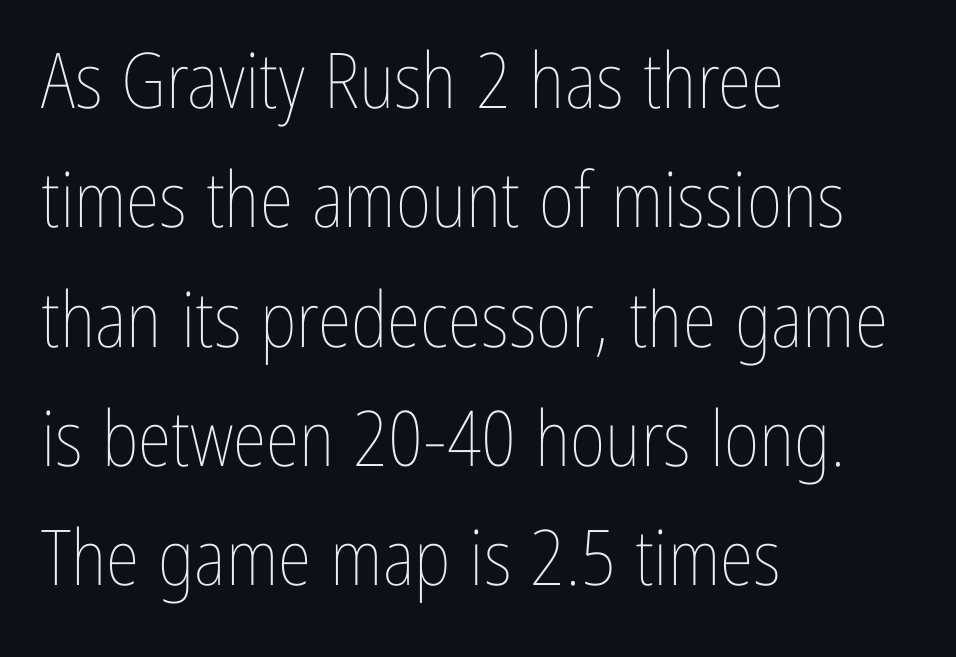
Q: Is the text bold? A: No.
Q: Is the text italic (slanted)? A: No, it is upright.
Q: Is the text underlined? A: No.
Q: How is the paragraph aligned? A: Left-aligned.
Q: Is the spacing between letters normal or unusually wide? A: Normal.
Q: Is the spacing between lines tight, normal or loose? A: Normal.
Q: Width (condensed, normal, or wide)? A: Condensed.
Q: Stroke contrast? A: Low.
Q: x-height? A: Medium.
Q: Monospaced? A: No.
